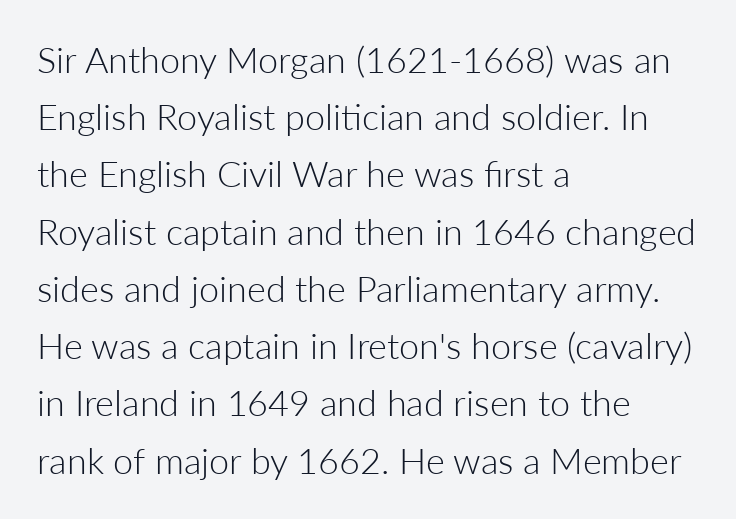
{"serif": "no", "italic": "no", "bold": "no", "weight": "light", "width": "normal", "stroke_contrast": "low", "x_height": "medium", "monospaced": "no", "underline": "no", "align": "left", "line_spacing": "normal", "line_spacing_ratio": 1.59, "letter_spacing": "normal", "letter_spacing_em": 0.0, "glyph_px": 36}
